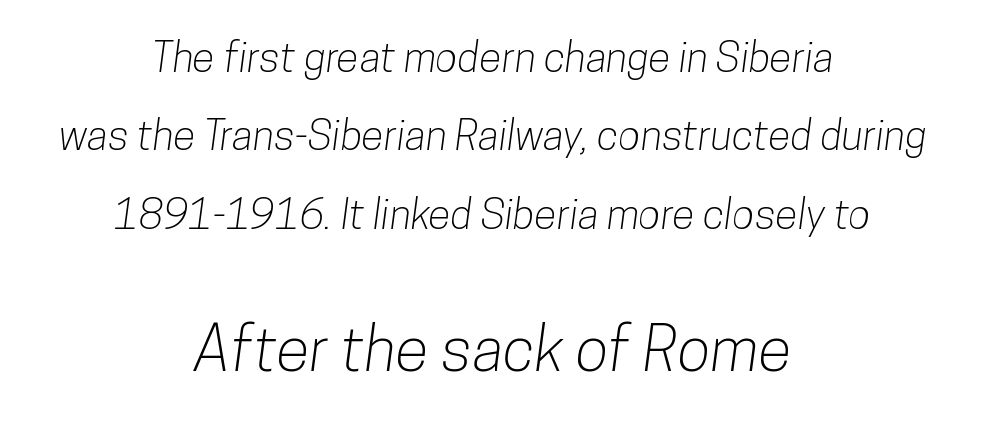
{"serif": "no", "width": "condensed", "stroke_contrast": "low", "x_height": "medium", "monospaced": "no", "underline": "no", "align": "center", "line_spacing": "loose", "line_spacing_ratio": 1.91, "letter_spacing": "normal", "letter_spacing_em": 0.0, "larger_block": "second", "size_ratio": 1.49, "glyph_px": 61}
